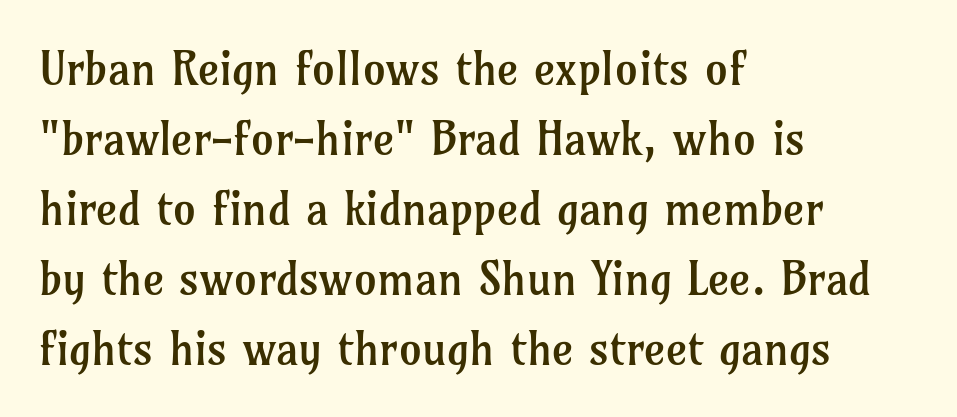
Q: Is the text bold? A: No.
Q: Is the text italic (slanted)? A: No, it is upright.
Q: Is the typeface a serif or a sans-serif typeface? A: Serif.
Q: Is the text underlined? A: No.
Q: How is the paragraph aligned? A: Left-aligned.
Q: Is the spacing between letters normal or unusually wide? A: Normal.
Q: Is the spacing between lines tight, normal or loose? A: Normal.
Q: Width (condensed, normal, or wide)? A: Normal.
Q: Stroke contrast? A: Low.
Q: x-height? A: Medium.
Q: Monospaced? A: No.
